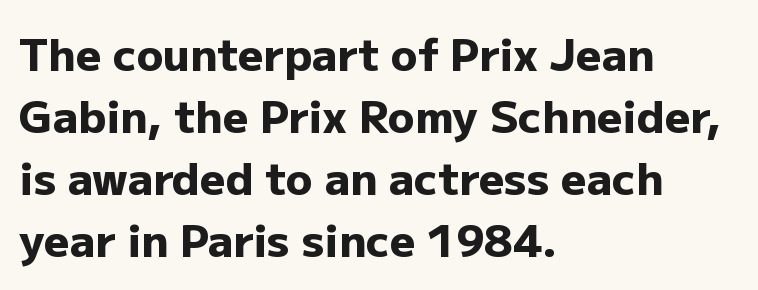
The image shows 44 px heavy sans-serif type, upright; set left-aligned, normal line spacing (1.41x), normal letter spacing, not underlined; low stroke contrast and a medium x-height.
